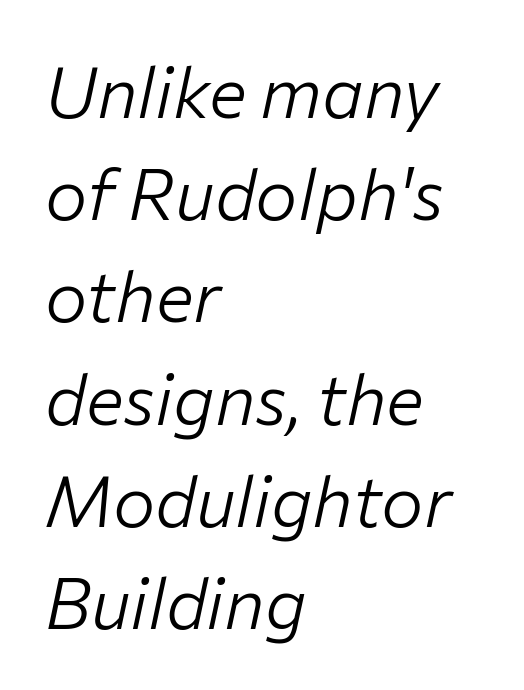
The image shows 71 px light type, italic (leaning right); set left-aligned, normal line spacing (1.44x), normal letter spacing, not underlined; low stroke contrast and a medium x-height.
